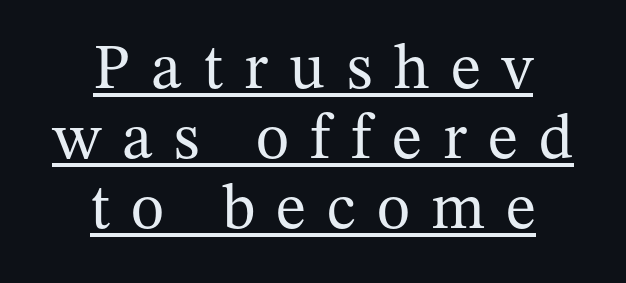
The image shows 64 px regular-weight serif type, upright; set centered, tight line spacing (1.09x), unusually wide letter spacing (+0.33 em), underlined; medium stroke contrast and a medium x-height.
